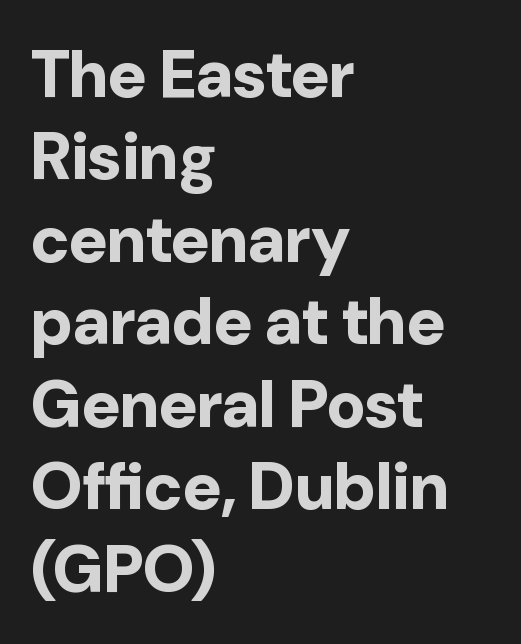
{"serif": "no", "italic": "no", "bold": "yes", "weight": "bold", "width": "normal", "stroke_contrast": "low", "x_height": "medium", "monospaced": "no", "underline": "no", "align": "left", "line_spacing": "normal", "line_spacing_ratio": 1.25, "letter_spacing": "normal", "letter_spacing_em": 0.0, "glyph_px": 66}
